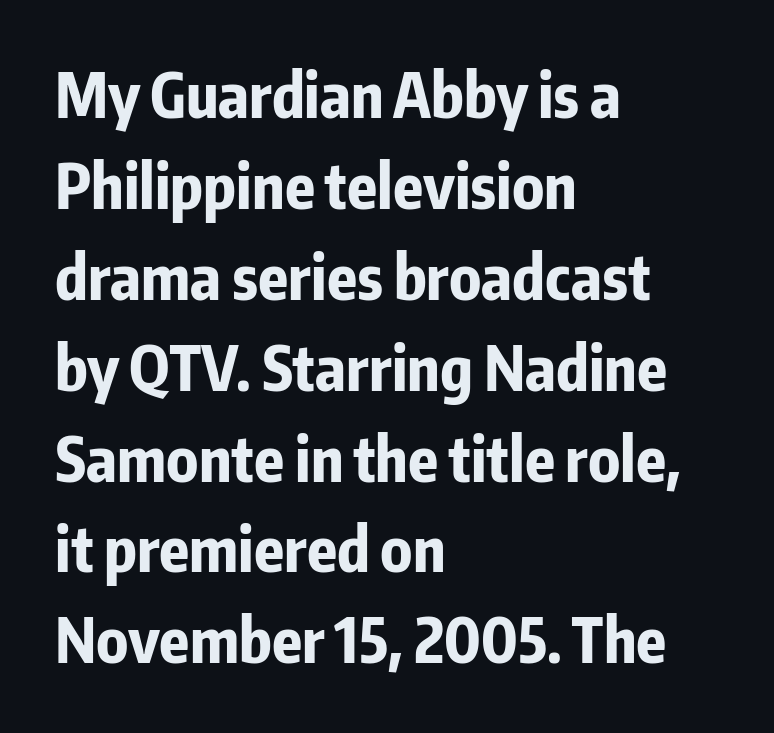
{"serif": "no", "italic": "no", "bold": "yes", "weight": "bold", "width": "condensed", "stroke_contrast": "low", "x_height": "medium", "monospaced": "no", "underline": "no", "align": "left", "line_spacing": "normal", "line_spacing_ratio": 1.49, "letter_spacing": "normal", "letter_spacing_em": 0.0, "glyph_px": 61}
